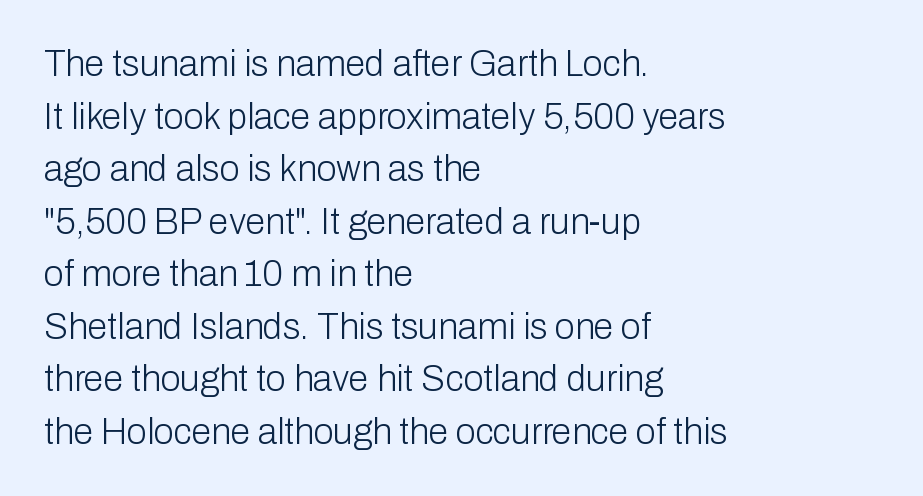
The image shows 36 px light sans-serif type, upright; set left-aligned, normal line spacing (1.46x), normal letter spacing, not underlined; low stroke contrast and a medium x-height.
